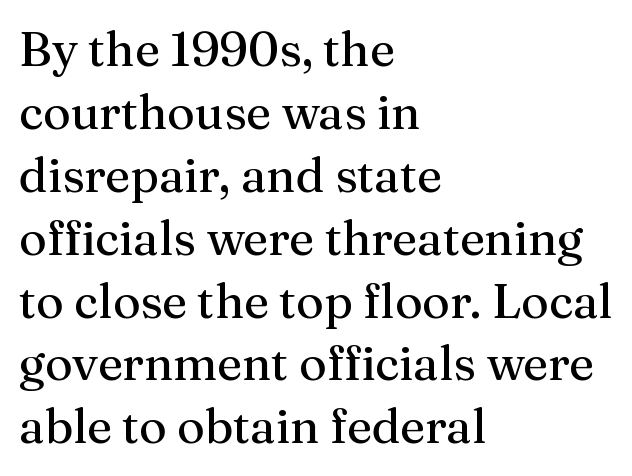
{"serif": "yes", "italic": "no", "bold": "no", "weight": "regular", "width": "normal", "stroke_contrast": "medium", "x_height": "medium", "monospaced": "no", "underline": "no", "align": "left", "line_spacing": "normal", "line_spacing_ratio": 1.31, "letter_spacing": "normal", "letter_spacing_em": 0.0, "glyph_px": 48}
